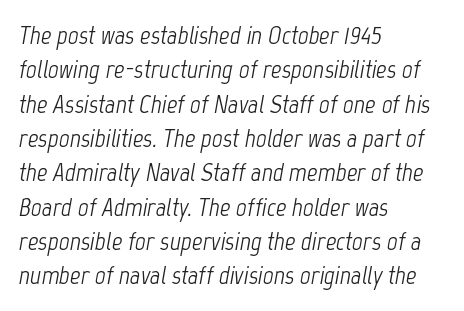
{"italic": "yes", "lean": "right", "slant_degrees": 12, "bold": "no", "underline": "no", "align": "left", "line_spacing": "normal", "line_spacing_ratio": 1.32, "letter_spacing": "normal", "letter_spacing_em": 0.0, "glyph_px": 26}
